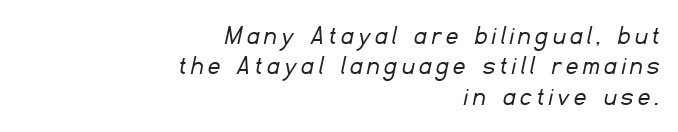
Plain, unruled lines of type. Bold? No — there's no thickening of the strokes. What kind of face is this? One without serifs — a sans. Leftover space on each line is placed entirely before the opening word.
